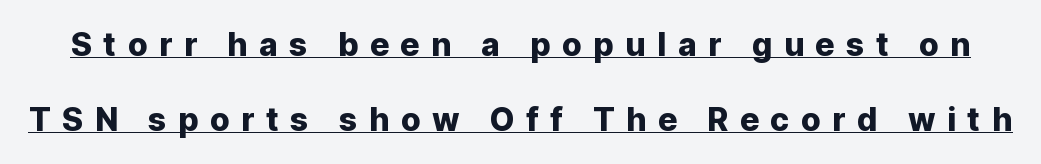
Q: Is the text italic (slanted)? A: No, it is upright.
Q: Is the typeface a serif or a sans-serif typeface? A: Sans-serif.
Q: Is the text underlined? A: Yes.
Q: Is the spacing between letters normal or unusually wide? A: Unusually wide.
Q: Is the spacing between lines tight, normal or loose? A: Loose.
Q: Width (condensed, normal, or wide)? A: Normal.
Q: Stroke contrast? A: Low.
Q: x-height? A: Medium.
Q: Monospaced? A: No.
